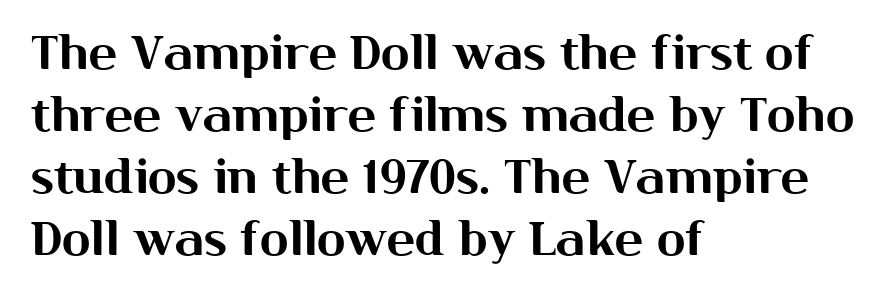
{"serif": "no", "italic": "no", "width": "normal", "stroke_contrast": "medium", "x_height": "medium", "monospaced": "no", "underline": "no", "align": "left", "line_spacing": "normal", "line_spacing_ratio": 1.32, "letter_spacing": "normal", "letter_spacing_em": 0.0, "glyph_px": 47}
